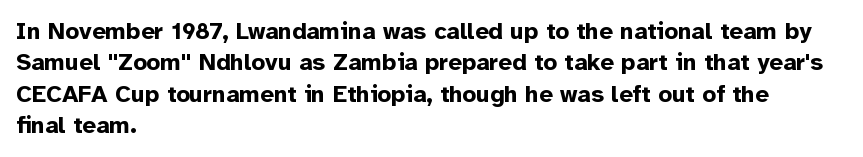
The image shows 24 px bold type, upright; set left-aligned, normal line spacing (1.31x), normal letter spacing, not underlined.
